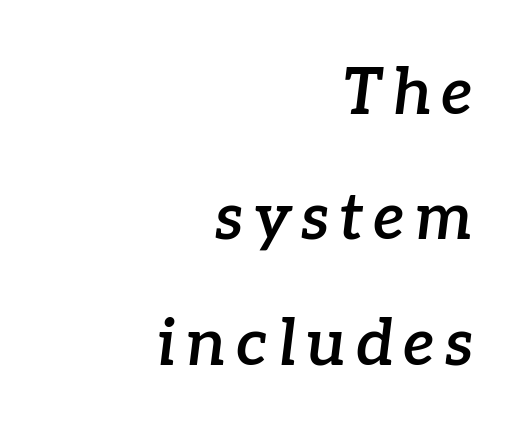
The image shows 65 px semibold serif type, italic (leaning right); set right-aligned, loose line spacing (1.93x), not underlined; low stroke contrast and a medium x-height.
